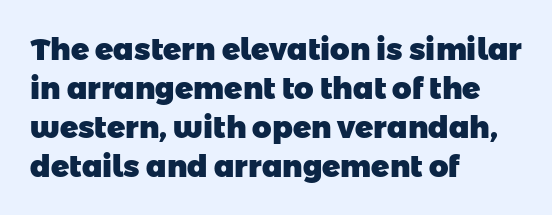
Q: Is the text bold? A: Yes.
Q: Is the typeface a serif or a sans-serif typeface? A: Sans-serif.
Q: Is the text underlined? A: No.
Q: How is the paragraph aligned? A: Left-aligned.
Q: Is the spacing between letters normal or unusually wide? A: Normal.
Q: Is the spacing between lines tight, normal or loose? A: Normal.
Q: Width (condensed, normal, or wide)? A: Normal.
Q: Stroke contrast? A: Low.
Q: x-height? A: Medium.
Q: Monospaced? A: No.
